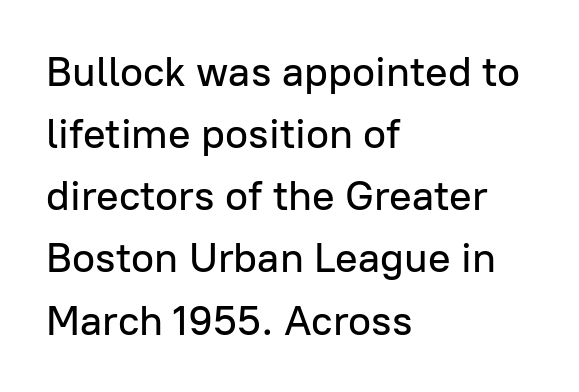
{"serif": "no", "italic": "no", "width": "normal", "stroke_contrast": "low", "x_height": "medium", "monospaced": "no", "underline": "no", "align": "left", "line_spacing": "normal", "line_spacing_ratio": 1.48, "letter_spacing": "normal", "letter_spacing_em": 0.0, "glyph_px": 42}
